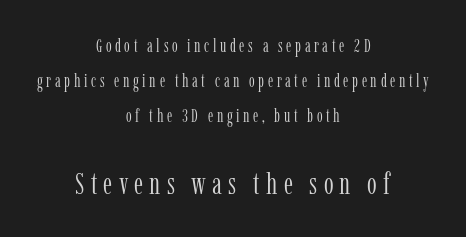
Q: Is the text bold? A: No.
Q: Is the text italic (slanted)? A: No, it is upright.
Q: Is the typeface a serif or a sans-serif typeface? A: Serif.
Q: Is the text underlined? A: No.
Q: How is the paragraph aligned? A: Centered.
Q: Is the spacing between letters normal or unusually wide? A: Unusually wide.
Q: Is the spacing between lines tight, normal or loose? A: Loose.
Q: Which block of text is set in a larger size, the first (top) or the second (bottom)? A: The second (bottom) one.
Q: Width (condensed, normal, or wide)? A: Condensed.
Q: Stroke contrast? A: Low.
Q: x-height? A: Medium.
Q: Monospaced? A: No.
